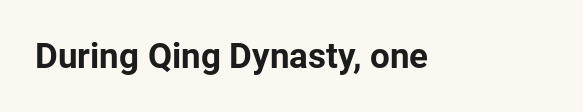
Q: Is the text bold? A: Yes.
Q: Is the text italic (slanted)? A: No, it is upright.
Q: Is the typeface a serif or a sans-serif typeface? A: Sans-serif.
Q: Is the text underlined? A: No.
Q: Is the spacing between letters normal or unusually wide? A: Normal.
Q: Width (condensed, normal, or wide)? A: Normal.
Q: Stroke contrast? A: Low.
Q: x-height? A: Medium.
Q: Monospaced? A: No.
